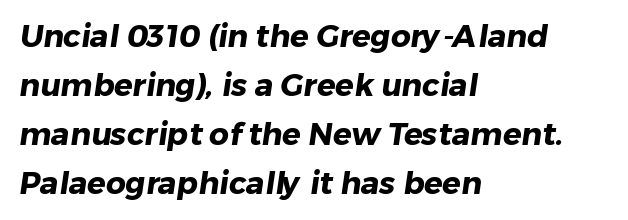
Whoever set this chose a conventional vertical rhythm. The rendering keeps characters at their native spacing. The ragged edge is on the right, which tells us the setting is flush left. Each row of text sits above clean, open space.
